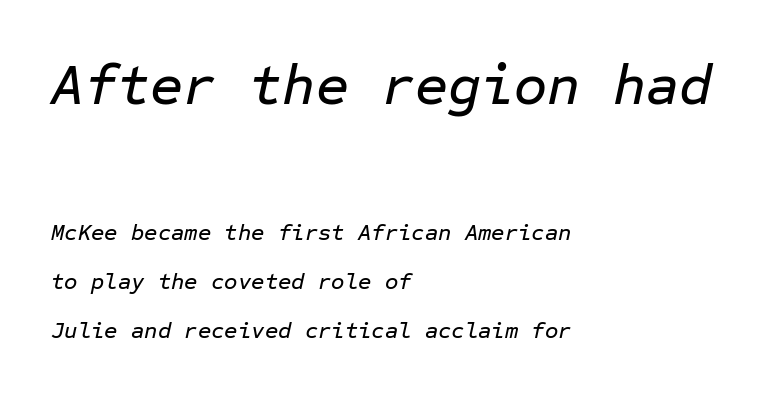
{"italic": "yes", "lean": "right", "slant_degrees": 12, "width": "normal", "stroke_contrast": "low", "x_height": "medium", "monospaced": "yes", "underline": "no", "align": "left", "line_spacing": "loose", "line_spacing_ratio": 2.13, "letter_spacing": "normal", "letter_spacing_em": 0.0, "larger_block": "first", "size_ratio": 2.48, "glyph_px": 57}
